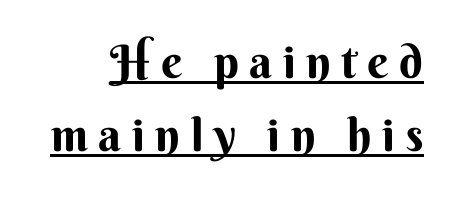
The image shows 46 px sans-serif type, upright; set normal line spacing (1.59x), unusually wide letter spacing (+0.23 em), underlined; medium stroke contrast and a small x-height.
